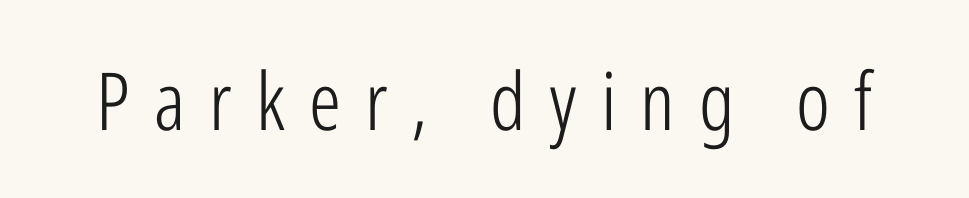
Q: Is the text bold? A: No.
Q: Is the text italic (slanted)? A: No, it is upright.
Q: Is the typeface a serif or a sans-serif typeface? A: Sans-serif.
Q: Is the text underlined? A: No.
Q: Is the spacing between letters normal or unusually wide? A: Unusually wide.
Q: Width (condensed, normal, or wide)? A: Condensed.
Q: Stroke contrast? A: Low.
Q: x-height? A: Medium.
Q: Monospaced? A: No.
